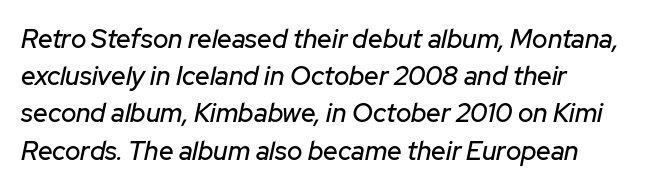
{"italic": "yes", "lean": "right", "slant_degrees": 12, "underline": "no", "align": "left", "line_spacing": "normal", "line_spacing_ratio": 1.43, "letter_spacing": "normal", "letter_spacing_em": 0.0, "glyph_px": 26}
